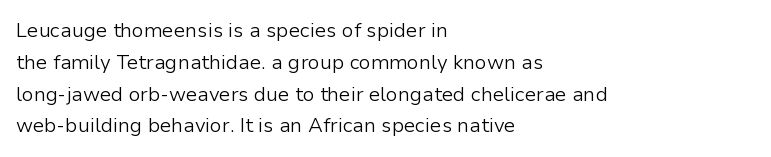
Q: Is the text bold? A: No.
Q: Is the text italic (slanted)? A: No, it is upright.
Q: Is the text underlined? A: No.
Q: How is the paragraph aligned? A: Left-aligned.
Q: Is the spacing between letters normal or unusually wide? A: Normal.
Q: Is the spacing between lines tight, normal or loose? A: Normal.
